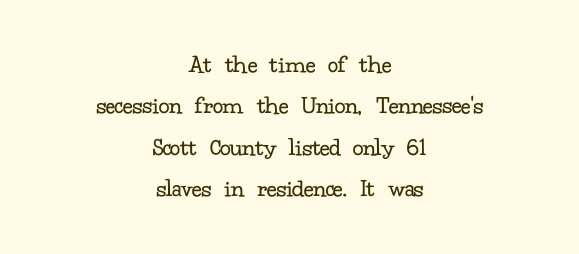
{"italic": "no", "bold": "no", "underline": "no", "align": "center", "line_spacing": "normal", "line_spacing_ratio": 1.59, "letter_spacing": "normal", "letter_spacing_em": 0.0, "glyph_px": 26}
